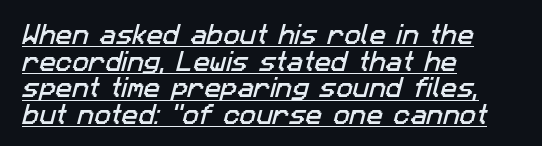
The face used here appears with an underline applied. In terms of letterspacing, this is plain default setting. One-word summary of the alignment: left.
